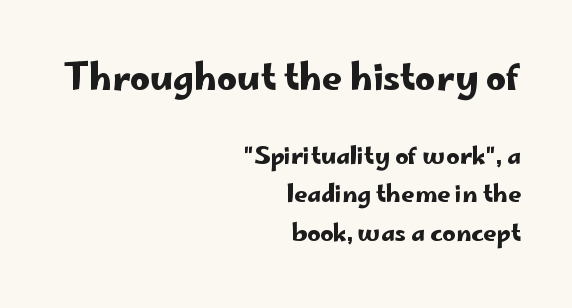
{"serif": "no", "italic": "no", "width": "wide", "stroke_contrast": "low", "x_height": "small", "monospaced": "no", "underline": "no", "align": "right", "line_spacing": "normal", "line_spacing_ratio": 1.68, "letter_spacing": "normal", "letter_spacing_em": 0.0, "larger_block": "first", "size_ratio": 1.52, "glyph_px": 35}
